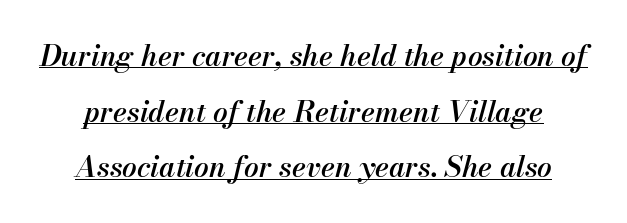
The image shows 29 px semibold type, italic (leaning right); set centered, loose line spacing (1.92x), normal letter spacing, underlined; medium stroke contrast and a small x-height.
